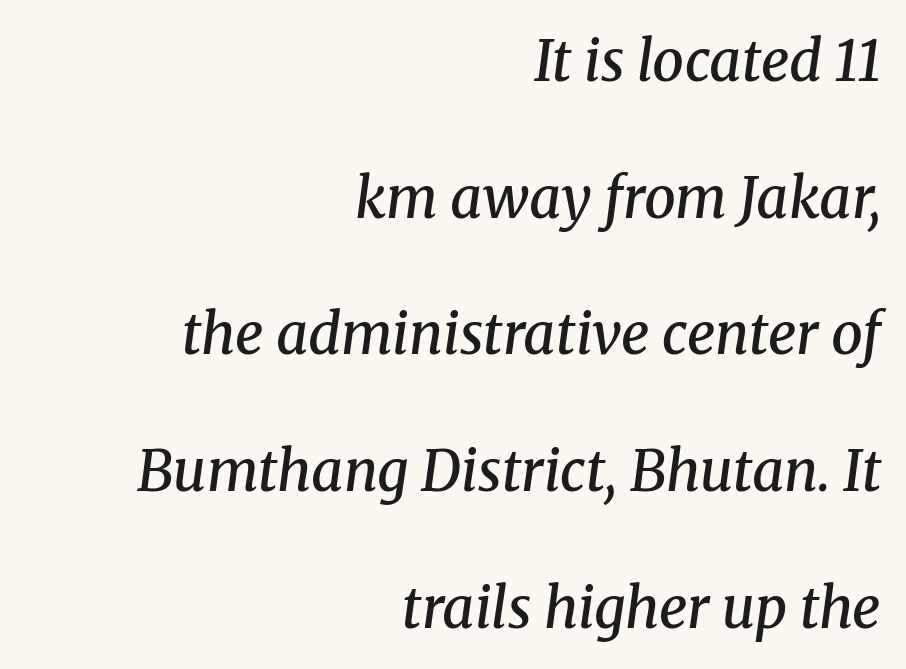
{"serif": "yes", "italic": "yes", "lean": "right", "slant_degrees": 8, "bold": "semi", "weight": "semibold", "width": "normal", "stroke_contrast": "medium", "x_height": "medium", "monospaced": "no", "underline": "no", "align": "right", "line_spacing": "loose", "line_spacing_ratio": 2.44, "letter_spacing": "normal", "letter_spacing_em": 0.0, "glyph_px": 56}
